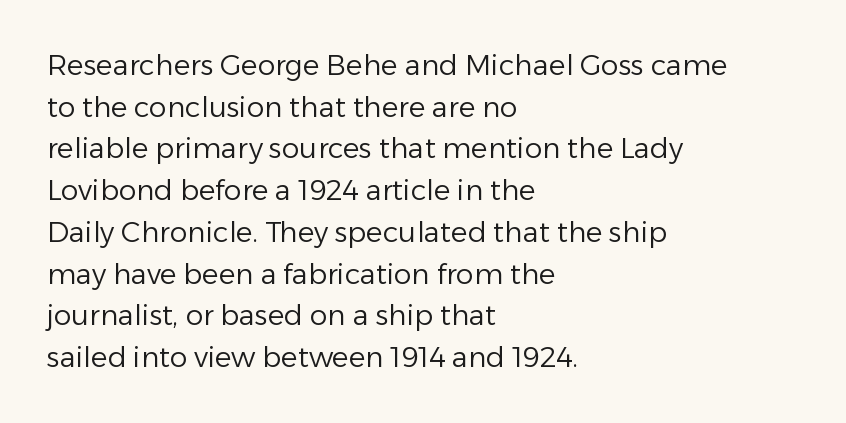
The image shows 28 px regular-weight sans-serif type, upright; set left-aligned, normal line spacing (1.49x), normal letter spacing, not underlined; low stroke contrast and a medium x-height.
